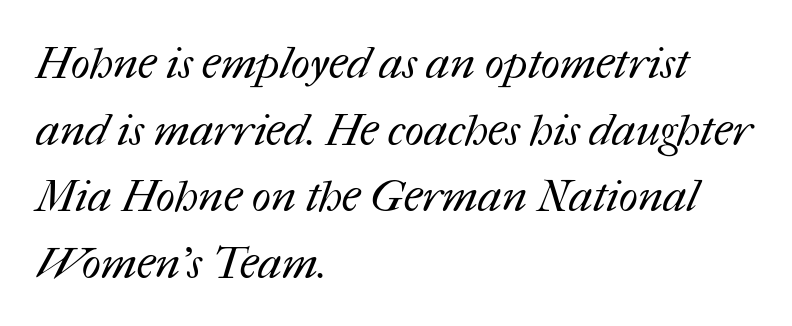
Q: Is the text bold? A: No.
Q: Is the text underlined? A: No.
Q: How is the paragraph aligned? A: Left-aligned.
Q: Is the spacing between letters normal or unusually wide? A: Normal.
Q: Is the spacing between lines tight, normal or loose? A: Normal.
Q: Width (condensed, normal, or wide)? A: Normal.
Q: Stroke contrast? A: Medium.
Q: x-height? A: Medium.
Q: Monospaced? A: No.
